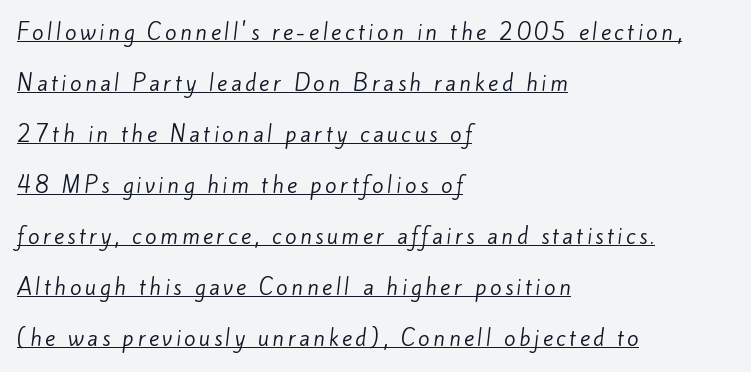
The image shows 21 px text type; set left-aligned, loose line spacing (2.43x), underlined.
